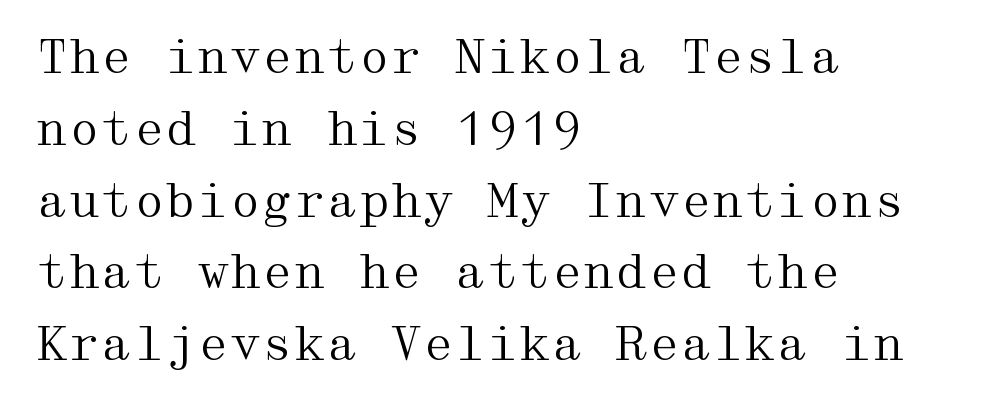
The axis of the letterforms is exactly vertical. The zone under the glyphs is completely vacant. In terms of letterspacing, this is plain default setting. Leading: standard. Each letter's strokes conclude with small projecting serifs. Notice how the passage keeps a crisp vertical edge on the left only.
